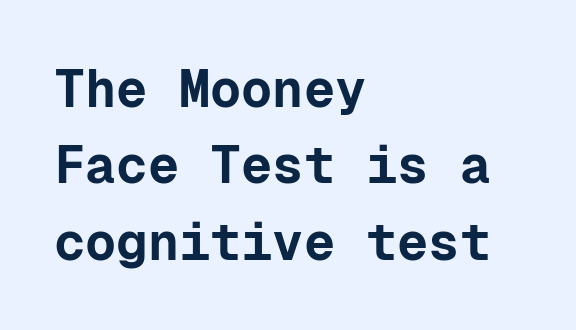
What weight is shown? A full bold with thick strokes. A normal amount of white space separates one row of letters from the next. Tracking value appears to be zero — textbook default spacing. The paragraph has a hard left edge and a soft right edge. The passage shown is not underscored anywhere.
